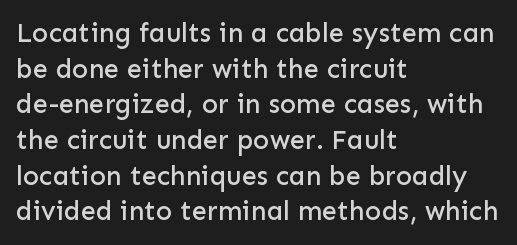
Q: Is the text italic (slanted)? A: No, it is upright.
Q: Is the text underlined? A: No.
Q: How is the paragraph aligned? A: Left-aligned.
Q: Is the spacing between letters normal or unusually wide? A: Normal.
Q: Is the spacing between lines tight, normal or loose? A: Normal.
